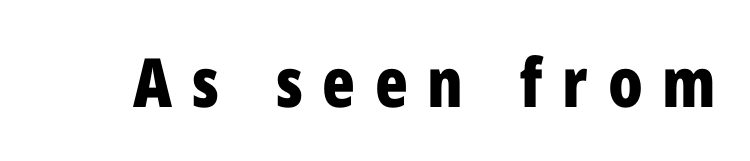
{"serif": "no", "italic": "no", "bold": "yes", "weight": "bold", "width": "condensed", "stroke_contrast": "low", "x_height": "medium", "monospaced": "no", "underline": "no", "letter_spacing": "wide", "letter_spacing_em": 0.29, "glyph_px": 68}
